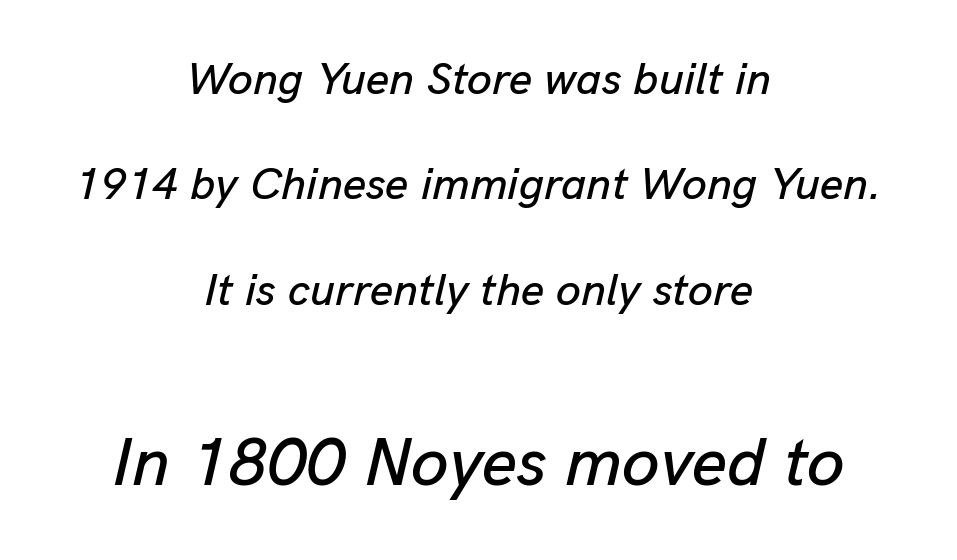
Q: Is the text italic (slanted)? A: Yes, it leans right by about 13 degrees.
Q: Is the text underlined? A: No.
Q: How is the paragraph aligned? A: Centered.
Q: Is the spacing between letters normal or unusually wide? A: Normal.
Q: Is the spacing between lines tight, normal or loose? A: Loose.
Q: Which block of text is set in a larger size, the first (top) or the second (bottom)? A: The second (bottom) one.
Q: Width (condensed, normal, or wide)? A: Normal.
Q: Stroke contrast? A: Low.
Q: x-height? A: Medium.
Q: Monospaced? A: No.
